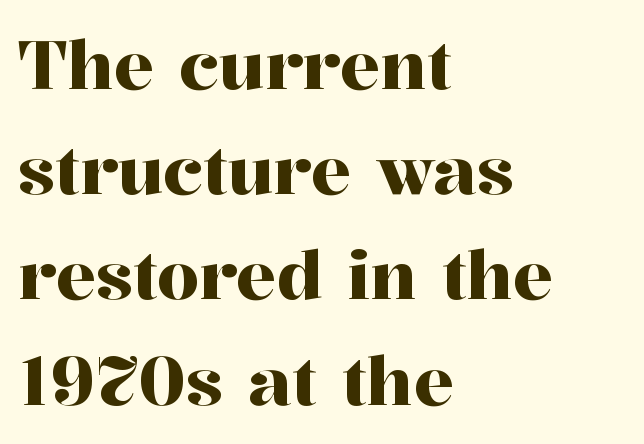
The image shows 67 px serif type, upright; set left-aligned, normal line spacing (1.57x), normal letter spacing, not underlined; high stroke contrast and a medium x-height.
